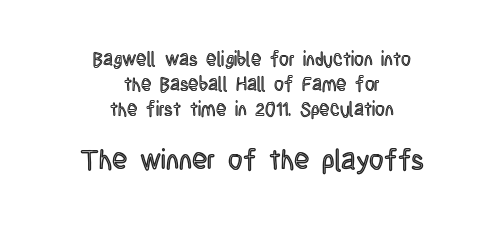
What stands out about the letter spacing? Nothing — it is the standard amount. Do the characters align in a grid? No, the font is proportional. Character size in the trailing block exceeds that of the leading block. Is there much room between lines? A standard amount, neither cramped nor airy. Each line is balanced around a shared central axis.
